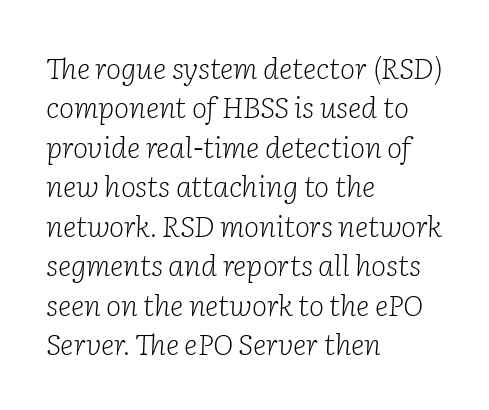
Characters are canted at an angle relative to the baseline's perpendicular. Successive baselines arrive at the customary interval. Each row of text sits above clean, open space. The glyphs in this specimen are seriffed. The passage shown is typed in a proportional face where columns would drift.
